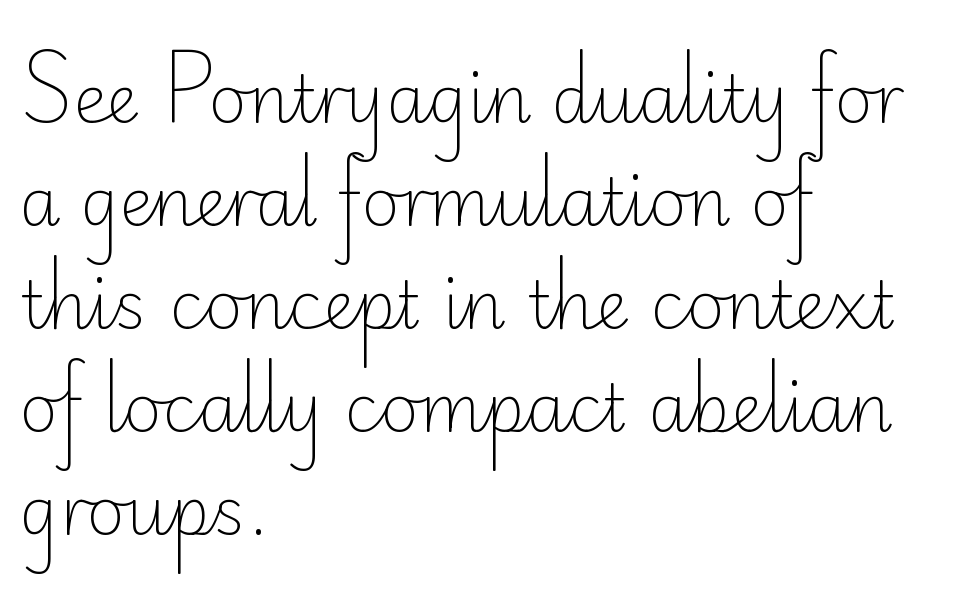
Q: Is the text bold? A: No.
Q: Is the text italic (slanted)? A: No, it is upright.
Q: Is the typeface a serif or a sans-serif typeface? A: Sans-serif.
Q: Is the text underlined? A: No.
Q: How is the paragraph aligned? A: Left-aligned.
Q: Is the spacing between letters normal or unusually wide? A: Normal.
Q: Is the spacing between lines tight, normal or loose? A: Normal.
Q: Width (condensed, normal, or wide)? A: Normal.
Q: Stroke contrast? A: Low.
Q: x-height? A: Small.
Q: Monospaced? A: No.
